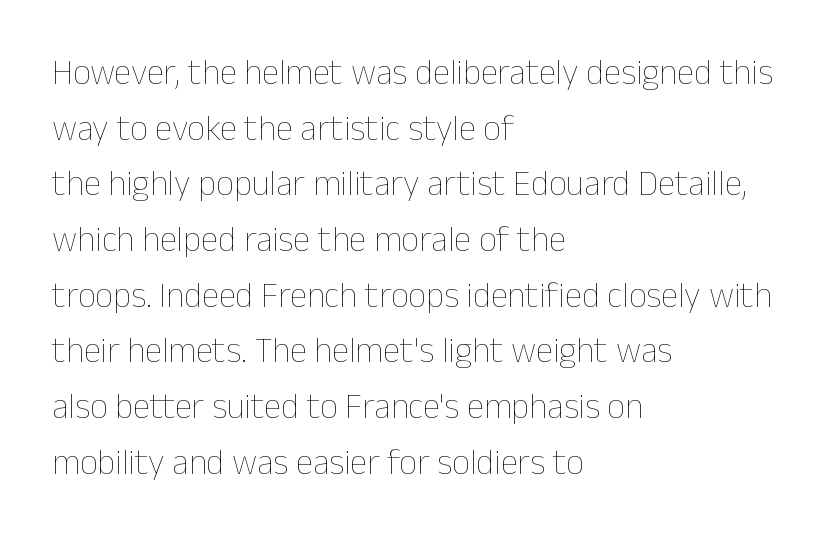
Rule under the text: the space is simply empty. Successive baselines arrive at the customary interval. Looks like regular typesetting: each glyph gets only the width it needs. Posture: vertical. Short note: letters normally spaced. Notice how the passage keeps a crisp vertical edge on the left only.
